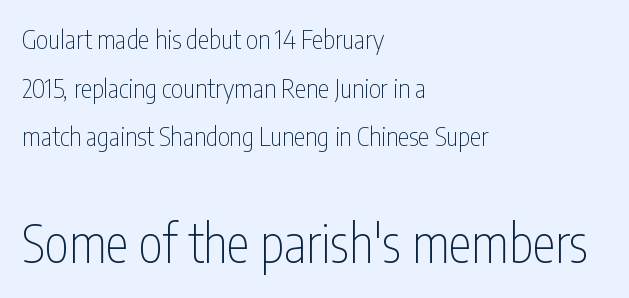
Examine the stroke ends and you'll find no serifs. Teacher's note: observe the even left margin — that is flush-left alignment. A typesetter would mark this as roman, not italic. Descenders are the only things crossing below the line. Stem width sits at or under what a default text font uses.
